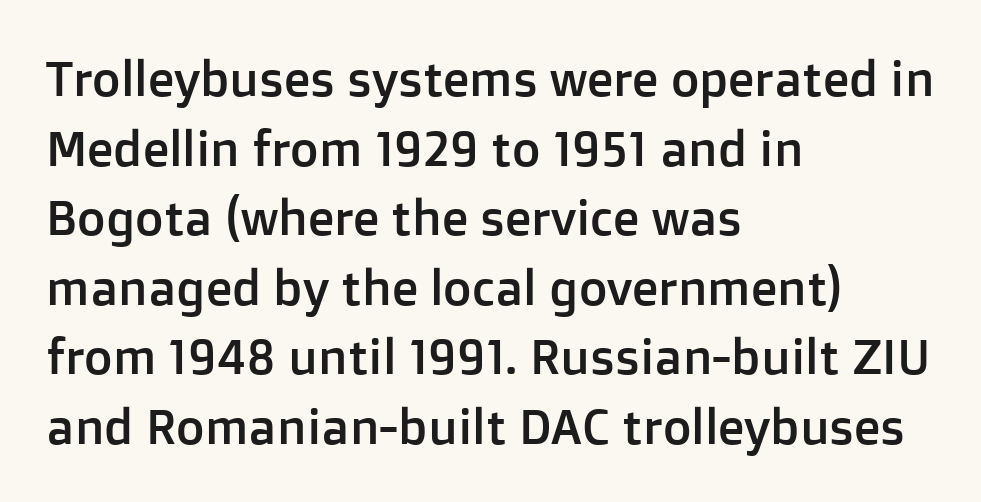
The image shows 49 px sans-serif type, upright; set left-aligned, normal line spacing (1.42x), normal letter spacing, not underlined; low stroke contrast and a medium x-height.
